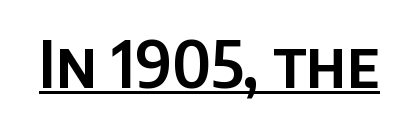
Q: Is the text italic (slanted)? A: No, it is upright.
Q: Is the typeface a serif or a sans-serif typeface? A: Sans-serif.
Q: Is the text underlined? A: Yes.
Q: Is the spacing between letters normal or unusually wide? A: Normal.
Q: Width (condensed, normal, or wide)? A: Normal.
Q: Stroke contrast? A: Low.
Q: x-height? A: Large.
Q: Monospaced? A: No.
